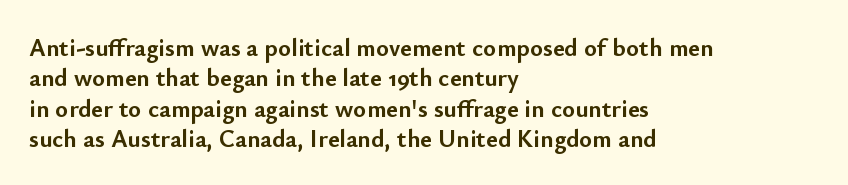
{"italic": "no", "bold": "yes", "underline": "no", "align": "left", "line_spacing_ratio": 1.22, "letter_spacing": "normal", "letter_spacing_em": 0.0, "glyph_px": 25}
